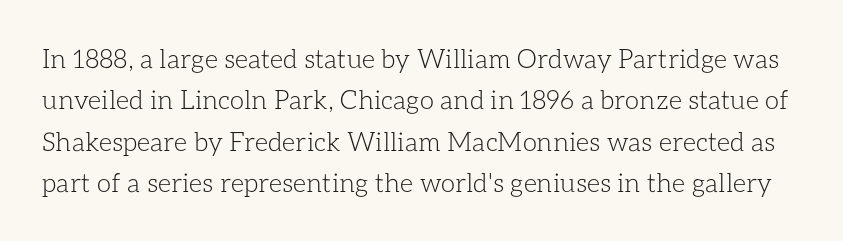
Q: Is the text bold? A: No.
Q: Is the text italic (slanted)? A: No, it is upright.
Q: Is the text underlined? A: No.
Q: Is the spacing between letters normal or unusually wide? A: Normal.
Q: Is the spacing between lines tight, normal or loose? A: Normal.
